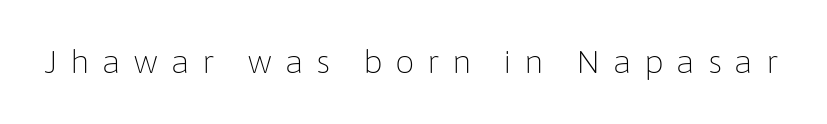
Q: Is the text bold? A: No.
Q: Is the text italic (slanted)? A: No, it is upright.
Q: Is the typeface a serif or a sans-serif typeface? A: Sans-serif.
Q: Is the text underlined? A: No.
Q: Is the spacing between letters normal or unusually wide? A: Unusually wide.
Q: Width (condensed, normal, or wide)? A: Normal.
Q: Stroke contrast? A: Low.
Q: x-height? A: Medium.
Q: Monospaced? A: No.
